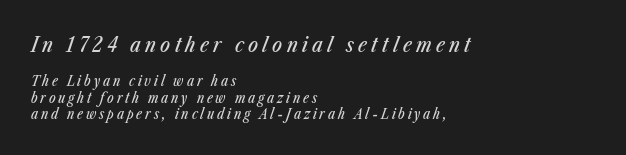
{"italic": "yes", "lean": "right", "slant_degrees": 23, "underline": "no", "align": "left", "line_spacing_ratio": 1.17, "letter_spacing": "wide", "letter_spacing_em": 0.2, "larger_block": "first", "size_ratio": 1.5, "glyph_px": 21}
